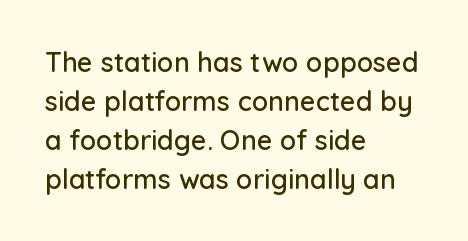
This block has exactly the height ordinary leading produces. The specimen reads as upright at a glance. Letters rest on an invisible, unmarked baseline. Compared with typical body copy, the letter spacing here is the same.
